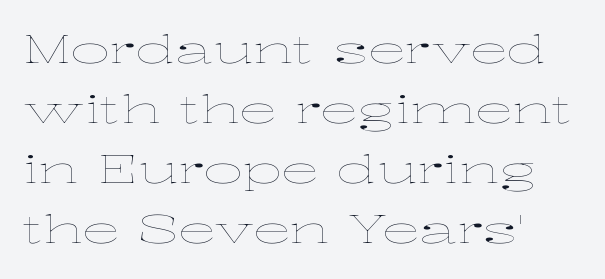
The image shows 38 px thin, wide type, upright; set left-aligned, normal line spacing (1.58x), normal letter spacing, not underlined; low stroke contrast and a medium x-height.
